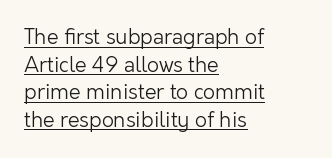
Q: Is the text bold? A: No.
Q: Is the text italic (slanted)? A: No, it is upright.
Q: Is the text underlined? A: Yes.
Q: How is the paragraph aligned? A: Left-aligned.
Q: Is the spacing between letters normal or unusually wide? A: Normal.
Q: Is the spacing between lines tight, normal or loose? A: Normal.
